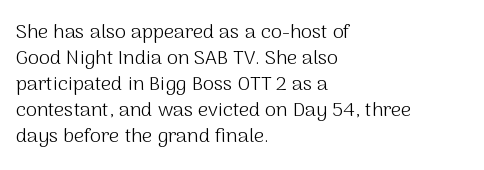
Q: Is the text bold? A: No.
Q: Is the text italic (slanted)? A: No, it is upright.
Q: Is the text underlined? A: No.
Q: How is the paragraph aligned? A: Left-aligned.
Q: Is the spacing between letters normal or unusually wide? A: Normal.
Q: Is the spacing between lines tight, normal or loose? A: Normal.
